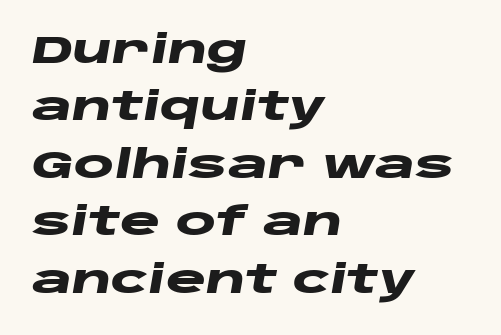
Typesetter's note: full bold, strokes at maximum text heaviness. No extra tracking has been applied to these lines. This rendering features lettering with no underline. Character widths vary here, with narrow letters taking less room than wide ones. In terms of posture, this sample is oblique.
